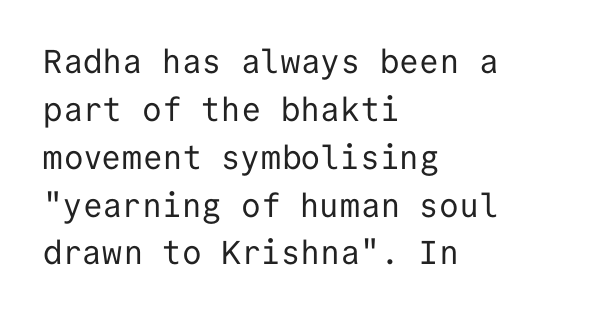
On a weight scale, this lands at 450 or below. Notice how the passage keeps a crisp vertical edge on the left only. Is there any slant? The stems are plumb. Is this a fixed-width face? Yes — each glyph sits in an identical cell. Letterform terminals end flat and unadorned throughout the passage.
